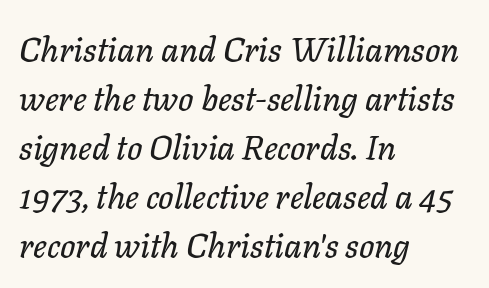
The image shows 34 px text type, italic (leaning right); set left-aligned, normal line spacing (1.44x), normal letter spacing, not underlined; low stroke contrast and a medium x-height.
